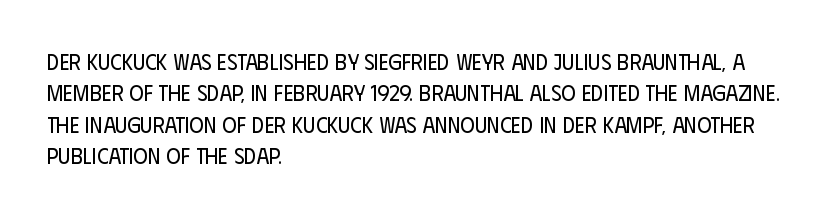
Q: Is the text bold? A: No.
Q: Is the text italic (slanted)? A: No, it is upright.
Q: Is the text underlined? A: No.
Q: How is the paragraph aligned? A: Left-aligned.
Q: Is the spacing between letters normal or unusually wide? A: Normal.
Q: Is the spacing between lines tight, normal or loose? A: Normal.
